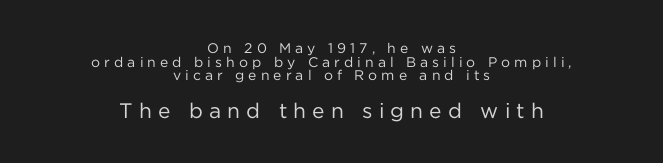
{"italic": "no", "bold": "no", "underline": "no", "align": "center", "line_spacing": "tight", "line_spacing_ratio": 0.97, "letter_spacing": "wide", "letter_spacing_em": 0.29, "larger_block": "second", "size_ratio": 1.5, "glyph_px": 21}
